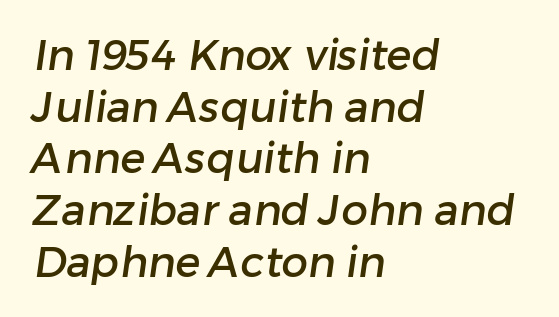
The compositor pushed each line to the left boundary. You could not count columns in this text — the font is proportionally spaced. Honestly, the letter spacing is just normal — you wouldn't notice it. Beneath every word, the page is bare.
